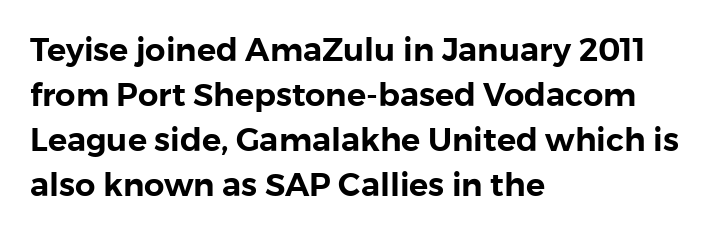
{"serif": "no", "italic": "no", "width": "normal", "x_height": "medium", "monospaced": "no", "underline": "no", "align": "left", "line_spacing": "normal", "line_spacing_ratio": 1.41, "letter_spacing": "normal", "letter_spacing_em": 0.0, "glyph_px": 32}
